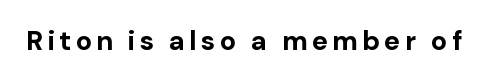
The image shows 27 px bold type, upright; set not underlined.
